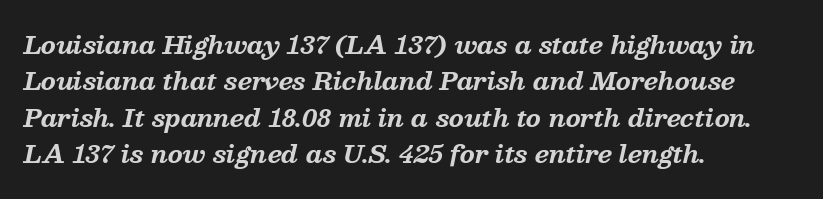
{"italic": "yes", "lean": "right", "slant_degrees": 13, "bold": "yes", "underline": "no", "align": "left", "line_spacing": "normal", "line_spacing_ratio": 1.52, "letter_spacing": "normal", "letter_spacing_em": 0.0, "glyph_px": 24}
